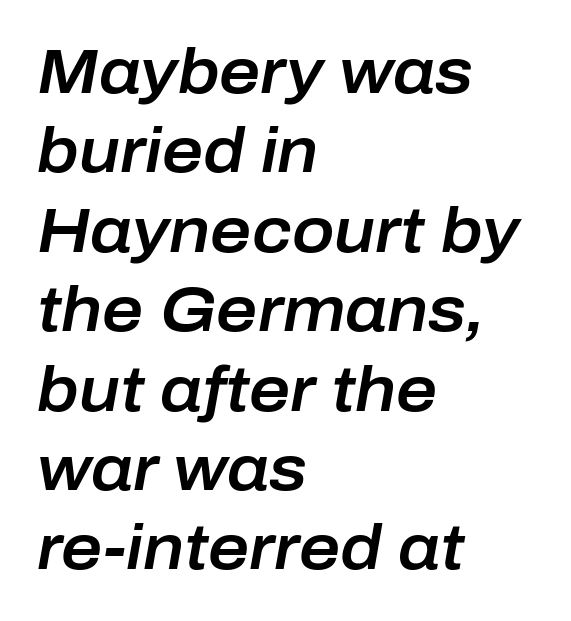
{"italic": "yes", "lean": "right", "slant_degrees": 10, "width": "normal", "stroke_contrast": "low", "x_height": "medium", "monospaced": "no", "underline": "no", "align": "left", "line_spacing": "normal", "line_spacing_ratio": 1.26, "letter_spacing": "normal", "letter_spacing_em": 0.0, "glyph_px": 63}
